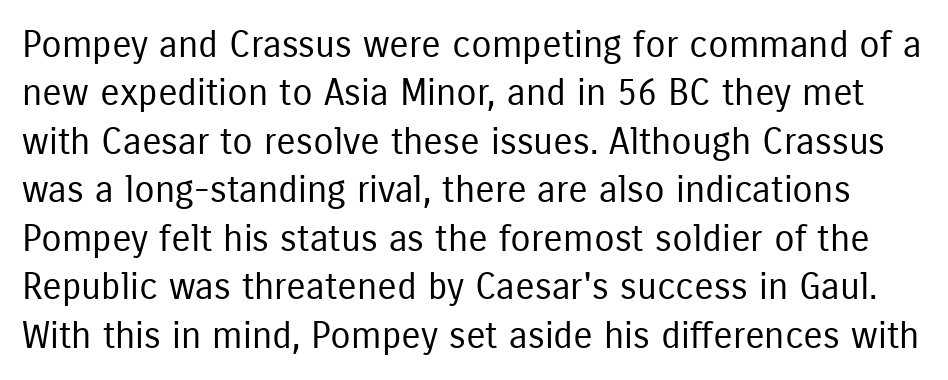
Q: Is the text bold? A: No.
Q: Is the text italic (slanted)? A: No, it is upright.
Q: Is the typeface a serif or a sans-serif typeface? A: Sans-serif.
Q: Is the text underlined? A: No.
Q: Is the spacing between letters normal or unusually wide? A: Normal.
Q: Is the spacing between lines tight, normal or loose? A: Normal.
Q: Width (condensed, normal, or wide)? A: Condensed.
Q: Stroke contrast? A: Low.
Q: x-height? A: Medium.
Q: Monospaced? A: No.
